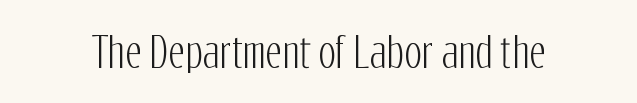
{"serif": "no", "italic": "no", "width": "condensed", "stroke_contrast": "low", "x_height": "medium", "monospaced": "no", "underline": "no", "letter_spacing": "normal", "letter_spacing_em": 0.0, "glyph_px": 41}
